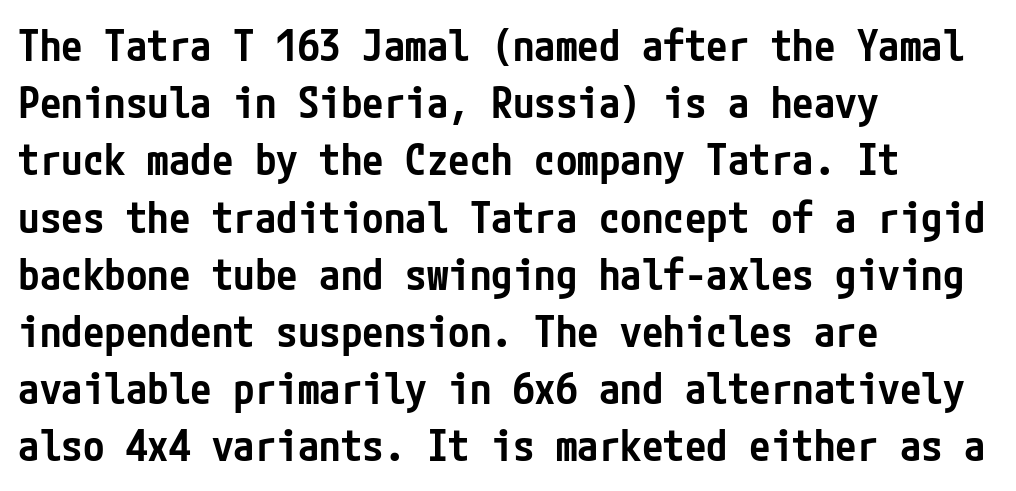
Is the letter spacing exaggerated? No — it looks like the ordinary default. Vertical spacing — default. Descenders hang freely into open space. I'd call this a sans setting — the letters go barefoot. Caption: multi-line text, flush left, ragged right.
